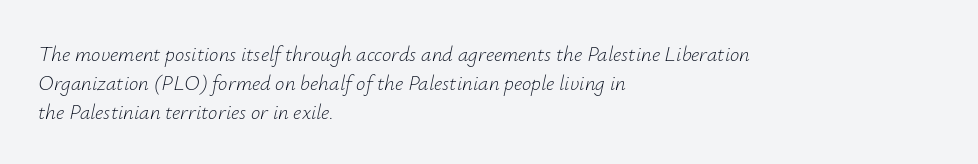
{"italic": "yes", "lean": "right", "slant_degrees": 12, "bold": "no", "underline": "no", "align": "left", "line_spacing": "normal", "line_spacing_ratio": 1.38, "letter_spacing": "normal", "letter_spacing_em": 0.0, "glyph_px": 21}
